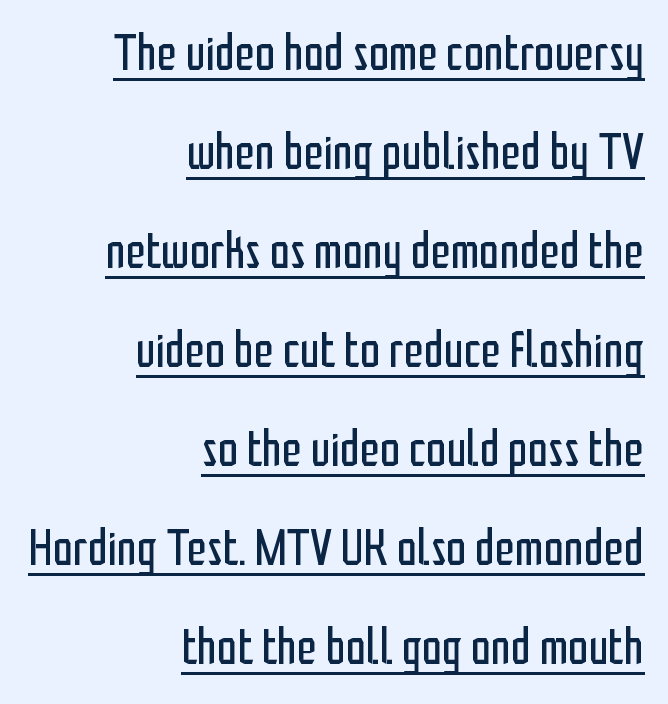
Italic: no, the glyphs are upright roman. This is not heavy type; no bold has been used. Caption: lettering with a line underneath. The line texture is even and compact thanks to regular tracking. Notice how the passage keeps a crisp vertical edge on the right only. Are there feet on the stems? There aren't — it's a sans.
